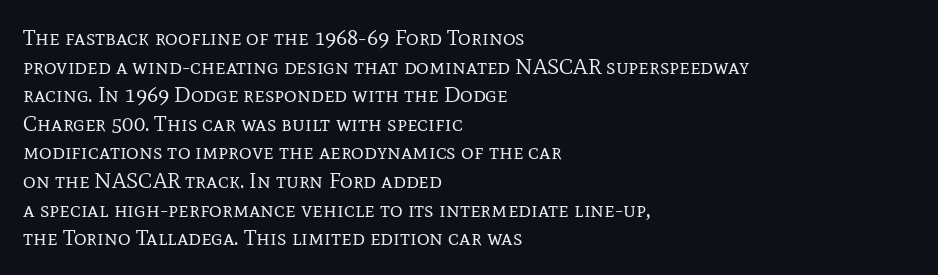
The image shows 22 px text type, upright; set left-aligned, normal line spacing (1.3x), normal letter spacing, not underlined.
